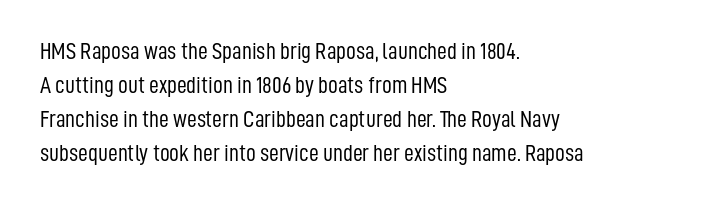
{"italic": "no", "bold": "no", "underline": "no", "align": "left", "line_spacing": "normal", "line_spacing_ratio": 1.42, "letter_spacing": "normal", "letter_spacing_em": 0.0, "glyph_px": 24}
